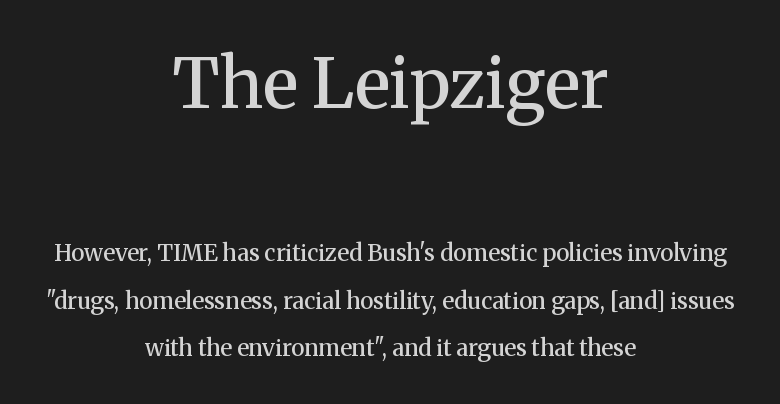
Proportional: the letters do not fall into vertical columns. As a designer I'd log this as weight 600, semibold. Check where the strokes stop: tiny serifs finish them off. Default kerning and tracking; the words read as compact shapes. Nope, not italic — everything's standing straight. The specimen omits any rule beneath the text block's lines.
